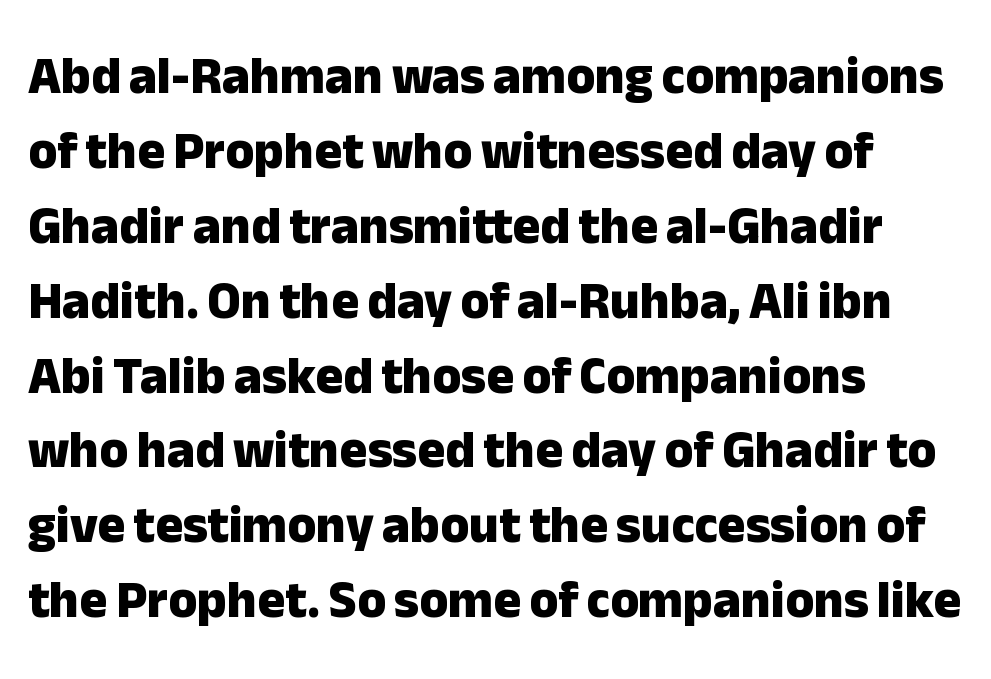
Q: Is the text bold? A: Yes.
Q: Is the text italic (slanted)? A: No, it is upright.
Q: Is the typeface a serif or a sans-serif typeface? A: Sans-serif.
Q: Is the text underlined? A: No.
Q: How is the paragraph aligned? A: Left-aligned.
Q: Is the spacing between letters normal or unusually wide? A: Normal.
Q: Is the spacing between lines tight, normal or loose? A: Normal.
Q: Width (condensed, normal, or wide)? A: Normal.
Q: Stroke contrast? A: Low.
Q: x-height? A: Medium.
Q: Monospaced? A: No.
